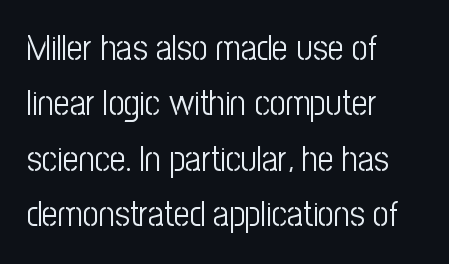
Stem width sits at or under what a default text font uses. Do the characters align in a grid? No, the font is proportional. Students, note that the glyphs here touch the page at normal intervals. The baseline area is clear. Typographically, this falls in the sans-serif category.
